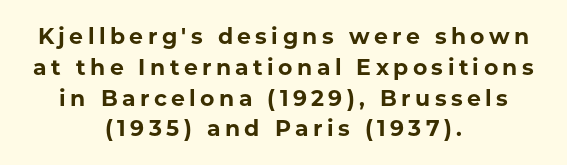
The image shows 22 px bold type, upright; set centered, normal line spacing (1.4x), unusually wide letter spacing (+0.2 em), not underlined.
